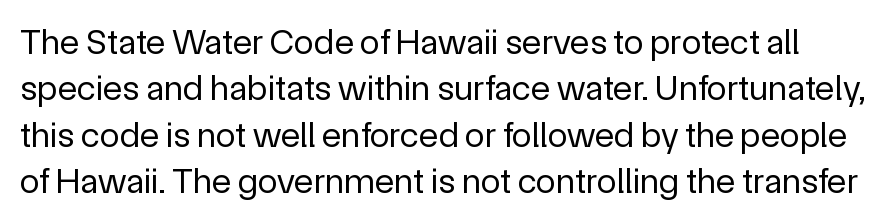
{"serif": "no", "italic": "no", "bold": "no", "weight": "regular", "width": "normal", "x_height": "medium", "monospaced": "no", "underline": "no", "line_spacing": "normal", "line_spacing_ratio": 1.29, "letter_spacing": "normal", "letter_spacing_em": 0.0, "glyph_px": 36}
